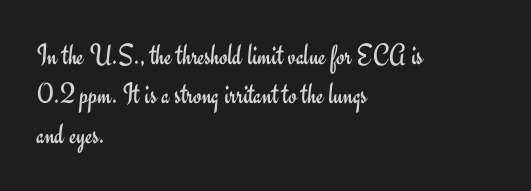
The image shows 30 px regular-weight sans-serif type; set left-aligned, normal line spacing (1.31x), normal letter spacing, not underlined; low stroke contrast and a small x-height.
